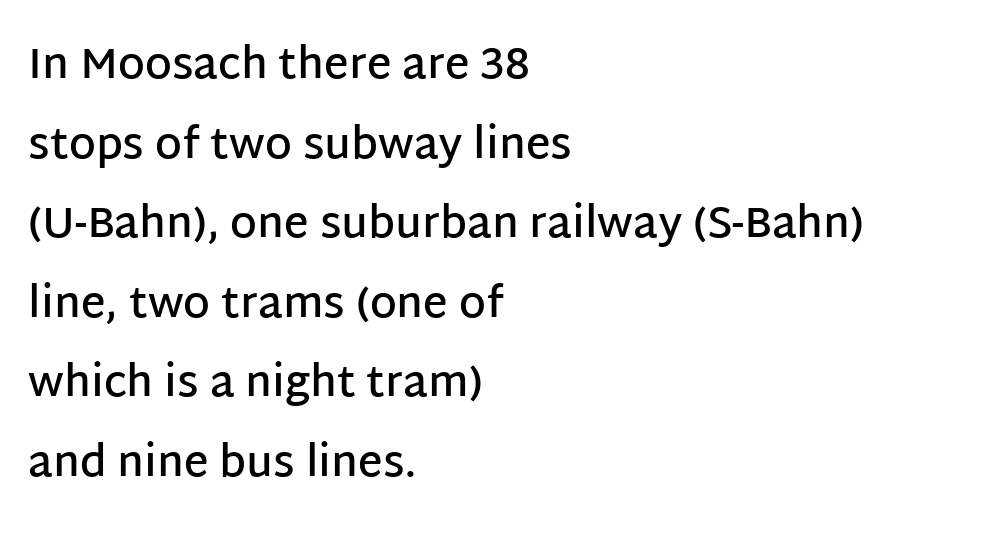
{"serif": "no", "italic": "no", "bold": "semi", "weight": "semibold", "width": "normal", "stroke_contrast": "low", "x_height": "large", "monospaced": "no", "underline": "no", "align": "left", "line_spacing_ratio": 1.85, "letter_spacing": "normal", "letter_spacing_em": 0.0, "glyph_px": 43}
